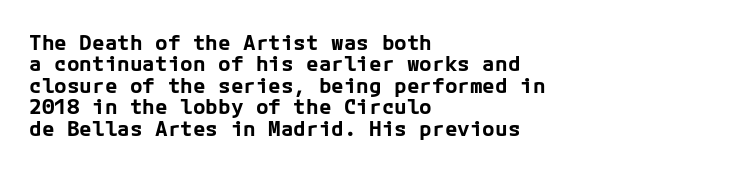
A dark, heavy texture on the line: the type is bold. Teacher's note: observe the even left margin — that is flush-left alignment. The gap between lines stays unmarked. These lines huddle together more closely than default settings would place them. The rendering keeps characters at their native spacing.
